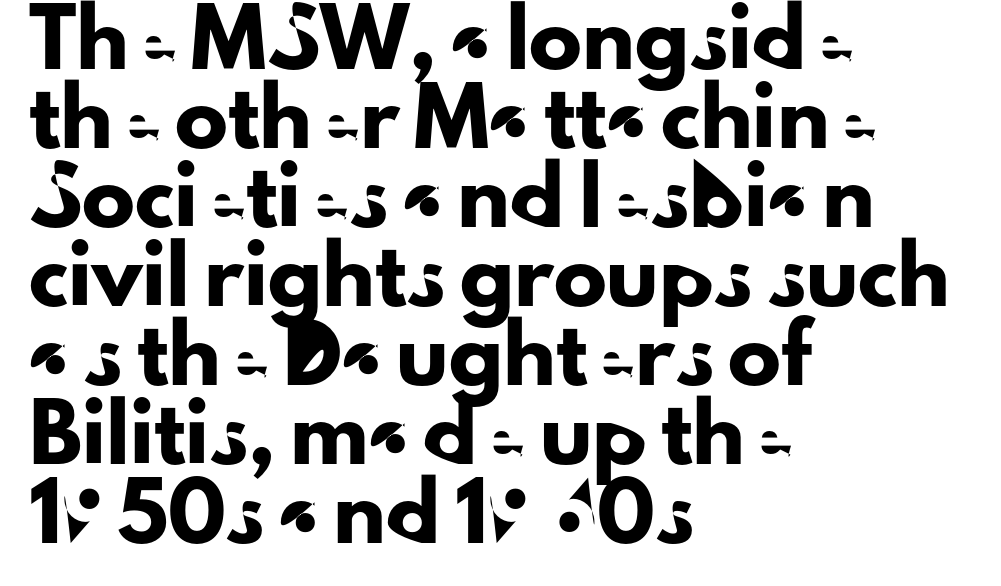
The image shows 53 px sans-serif type, upright; set left-aligned, normal line spacing (1.49x), normal letter spacing, not underlined; low stroke contrast and a small x-height.
